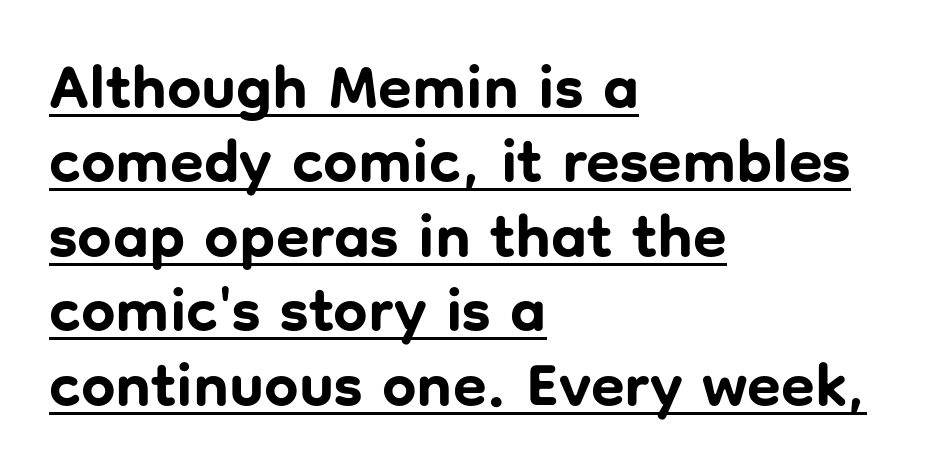
These lines were composed using upright roman letters. The strokes are fattened all the way to bold. Tracking here is standard; glyphs follow each other at the usual distance. Look at the bottom of the vertical strokes: they stop flat, with no serifs. Here the designer chose a conventional face with non-uniform glyph widths. The paragraph shown leans on its left margin.
